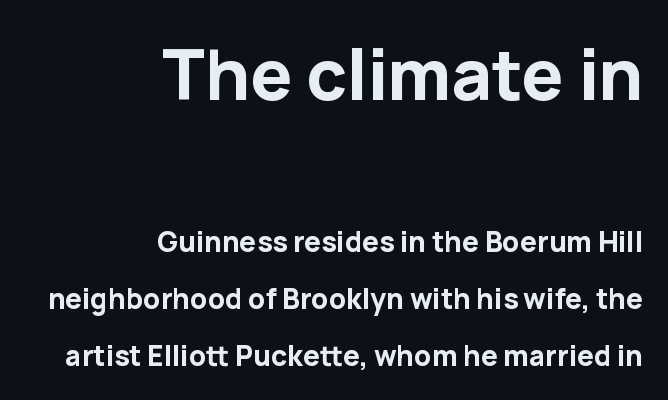
The lines are quadded right. Which chunk is bigger? The first one — the top block dwarfs the bottom. A bare baseline throughout the passage. Character widths vary here, with narrow letters taking less room than wide ones.
